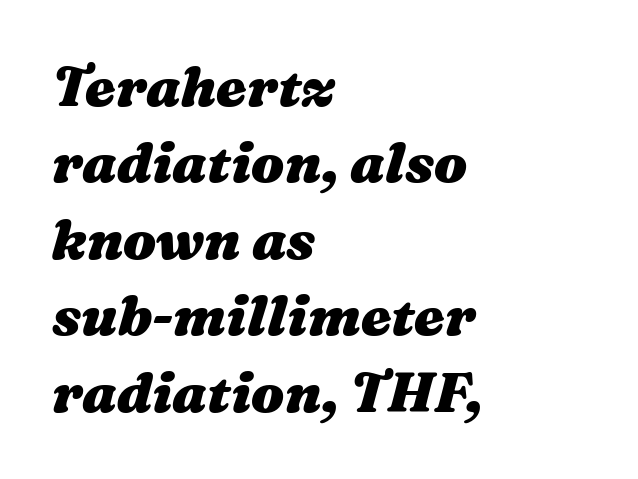
Q: Is the text bold? A: Yes.
Q: Is the text italic (slanted)? A: Yes, it leans right by about 16 degrees.
Q: Is the text underlined? A: No.
Q: How is the paragraph aligned? A: Left-aligned.
Q: Is the spacing between letters normal or unusually wide? A: Normal.
Q: Is the spacing between lines tight, normal or loose? A: Normal.
Q: Width (condensed, normal, or wide)? A: Wide.
Q: Stroke contrast? A: Medium.
Q: x-height? A: Medium.
Q: Monospaced? A: No.
